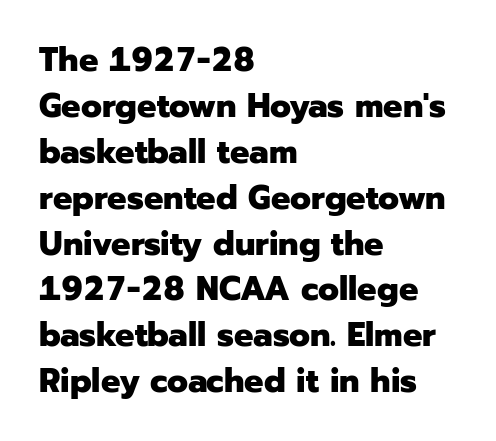
These lines are set flush left with a ragged right edge. The passage shown stacks its lines at a standard gap. Compared with an ordinary text face, these strokes are far heavier — a full bold. Underline: absent.
